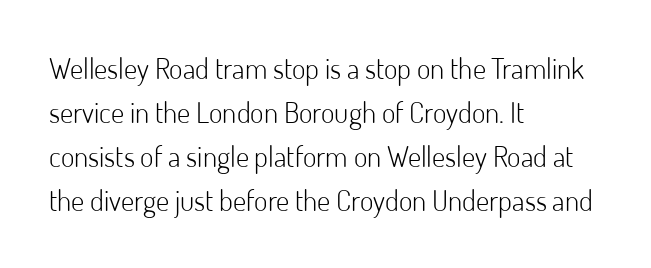
{"serif": "no", "italic": "no", "bold": "no", "weight": "light", "width": "normal", "stroke_contrast": "low", "x_height": "small", "monospaced": "no", "underline": "no", "align": "left", "line_spacing": "normal", "line_spacing_ratio": 1.52, "letter_spacing": "normal", "letter_spacing_em": 0.0, "glyph_px": 29}
